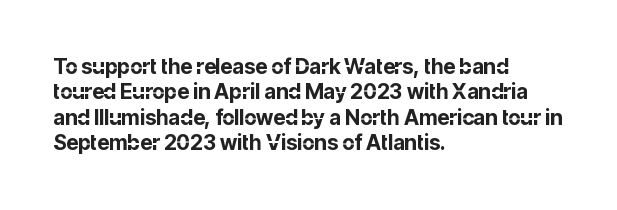
{"italic": "no", "bold": "yes", "underline": "no", "align": "left", "line_spacing_ratio": 1.21, "letter_spacing": "normal", "letter_spacing_em": 0.0, "glyph_px": 21}
